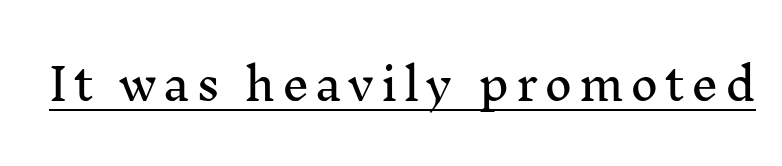
{"serif": "yes", "italic": "no", "width": "normal", "stroke_contrast": "medium", "x_height": "medium", "monospaced": "no", "underline": "yes", "glyph_px": 43}
